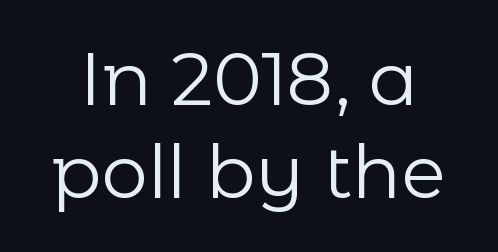
Q: Is the text bold? A: No.
Q: Is the text italic (slanted)? A: No, it is upright.
Q: Is the typeface a serif or a sans-serif typeface? A: Sans-serif.
Q: Is the text underlined? A: No.
Q: Is the spacing between letters normal or unusually wide? A: Normal.
Q: Is the spacing between lines tight, normal or loose? A: Normal.
Q: Width (condensed, normal, or wide)? A: Normal.
Q: Stroke contrast? A: Low.
Q: x-height? A: Medium.
Q: Monospaced? A: No.
